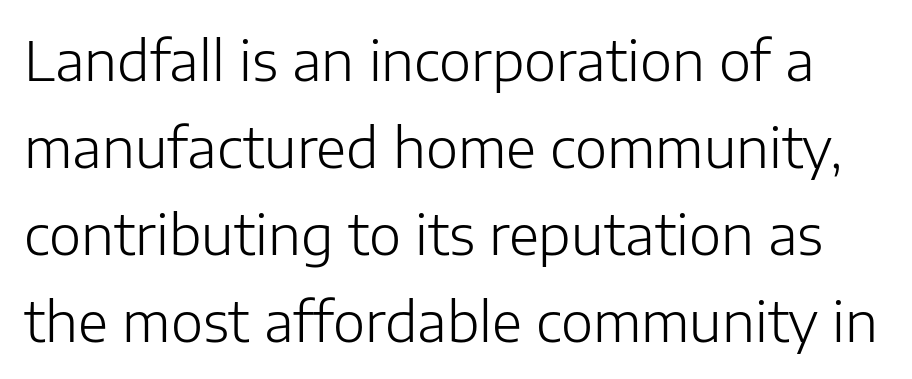
The image shows 55 px light sans-serif type, upright; set normal line spacing (1.58x), normal letter spacing, not underlined; low stroke contrast and a medium x-height.
